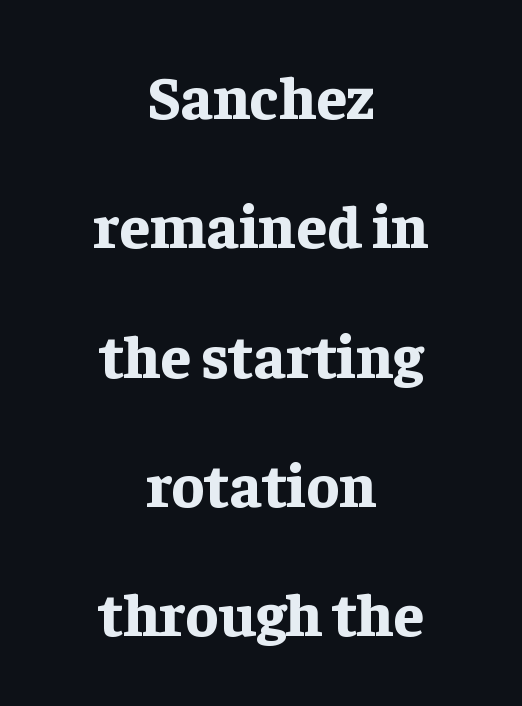
The image shows 61 px bold serif type, upright; set centered, loose line spacing (2.12x), normal letter spacing, not underlined; low stroke contrast and a medium x-height.
